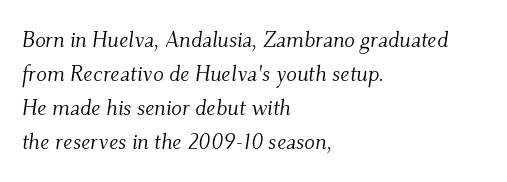
{"italic": "yes", "lean": "right", "slant_degrees": 9, "bold": "no", "underline": "no", "align": "left", "line_spacing": "normal", "line_spacing_ratio": 1.54, "letter_spacing": "normal", "letter_spacing_em": 0.0, "glyph_px": 22}
